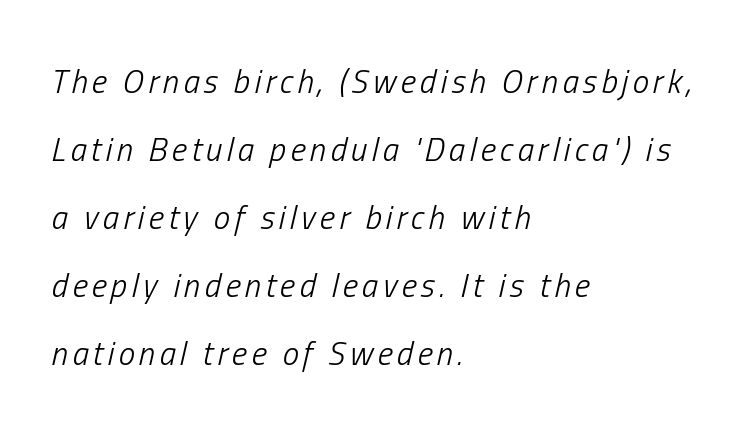
One-word summary of the alignment: left. Every character sits at an angle, as italics do. The letters advance in unequal steps, a hallmark of proportional type. One glance says open: line gaps are wider than usual.
